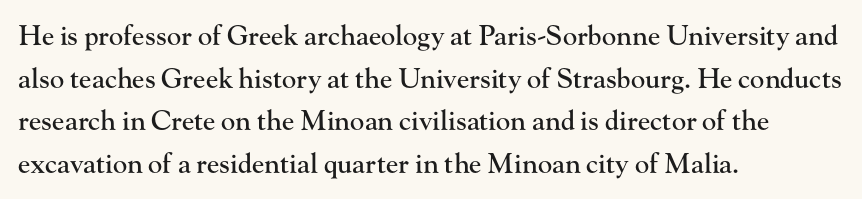
The words here are not underlined. Upright lettering throughout. This rendering leaves character spacing at its baseline value. These lines stack with their left ends in a neat column. Vertical spacing — default.
